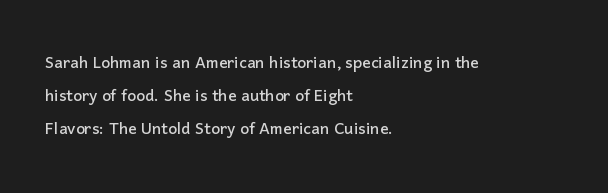
The image shows 21 px text type, upright; set left-aligned, normal line spacing (1.56x), normal letter spacing, not underlined.
